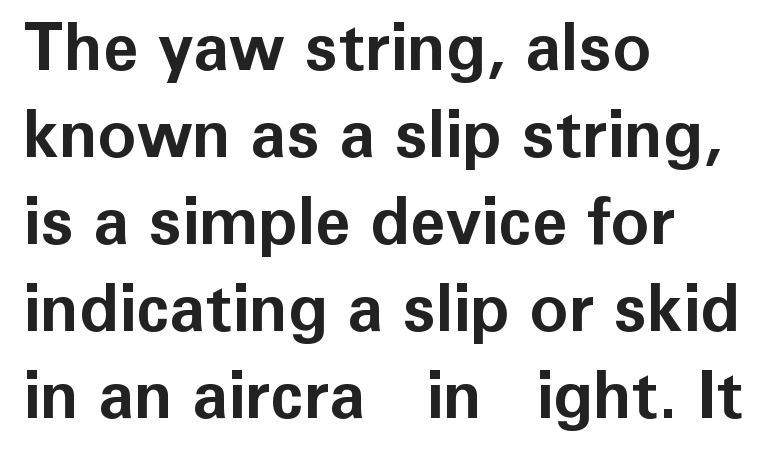
This sample uses an upright cut, with every glyph sitting square on the baseline. Words float on clear page, feet unadorned. Grotesque or geometric, the face here clearly has no serifs. Normally led — the rows are evenly, conventionally spaced. All the whitespace from short lines collects on the right. Observe the ordinary spacing: letters are neighbours, not strangers.
